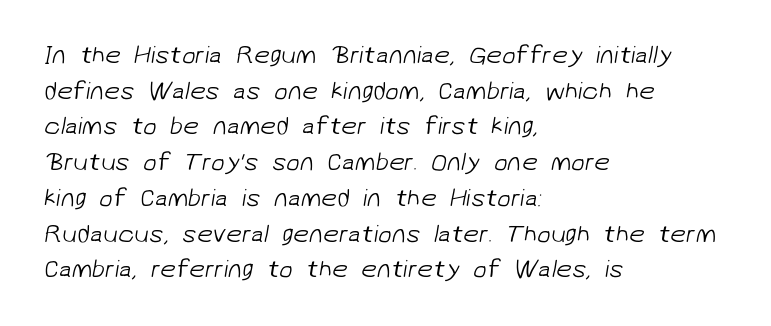
Q: Is the text bold? A: No.
Q: Is the text underlined? A: No.
Q: How is the paragraph aligned? A: Left-aligned.
Q: Is the spacing between letters normal or unusually wide? A: Normal.
Q: Is the spacing between lines tight, normal or loose? A: Normal.
